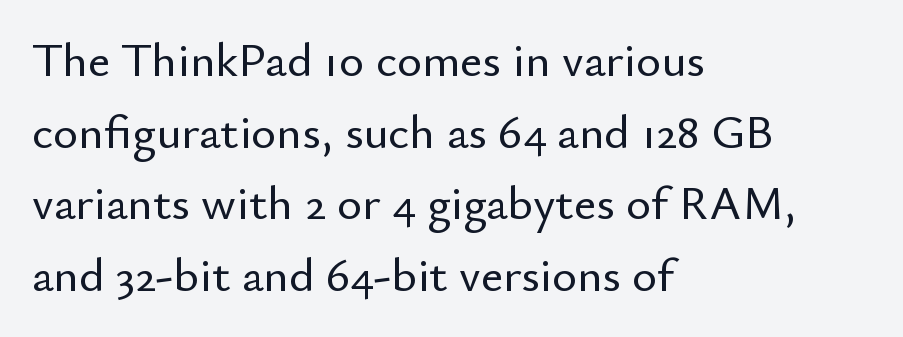
Leftover space on each line is placed entirely after the last word. Evenly set lines give the paragraph a standard silhouette. Is this a fixed-width face? No — the glyphs have proportional, varying widths. In terms of letterform style, serifs are entirely absent.
